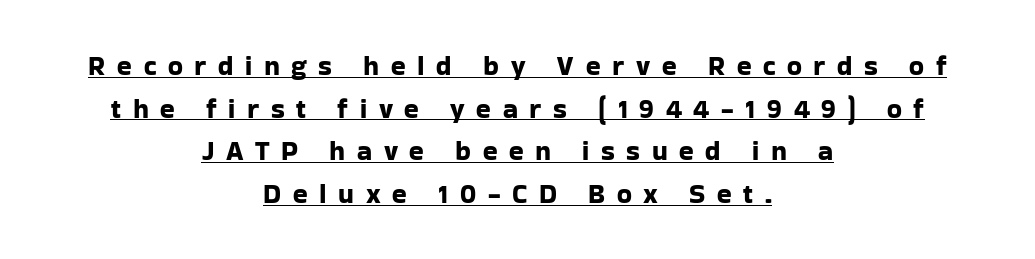
Q: Is the text italic (slanted)? A: No, it is upright.
Q: Is the text underlined? A: Yes.
Q: How is the paragraph aligned? A: Centered.
Q: Is the spacing between letters normal or unusually wide? A: Unusually wide.
Q: Is the spacing between lines tight, normal or loose? A: Normal.
